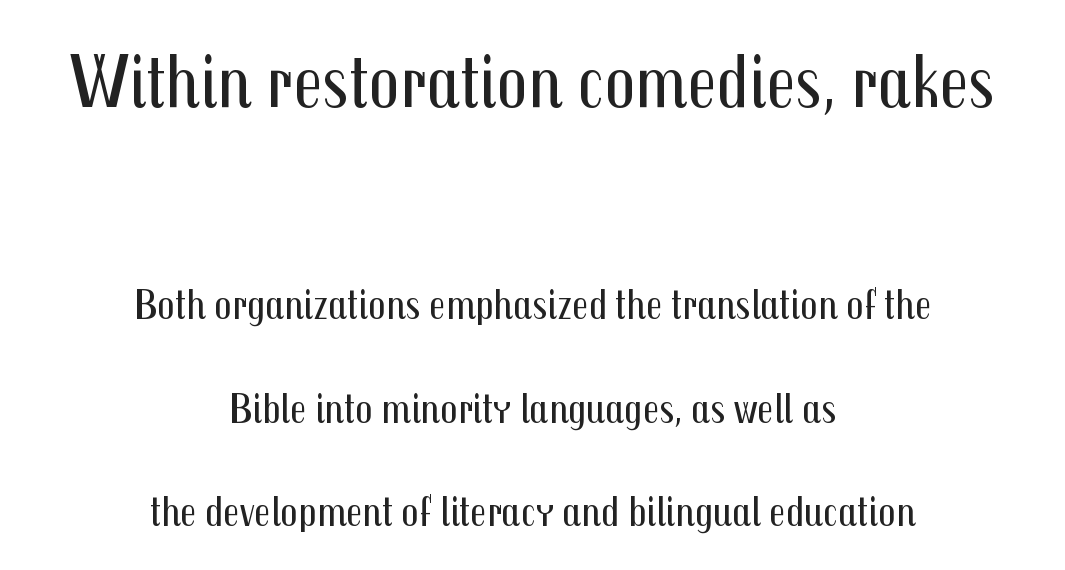
{"serif": "no", "italic": "no", "bold": "no", "weight": "regular", "width": "condensed", "stroke_contrast": "medium", "x_height": "medium", "monospaced": "no", "underline": "no", "align": "center", "line_spacing": "loose", "line_spacing_ratio": 2.41, "letter_spacing": "normal", "letter_spacing_em": 0.0, "larger_block": "first", "size_ratio": 1.77, "glyph_px": 76}
